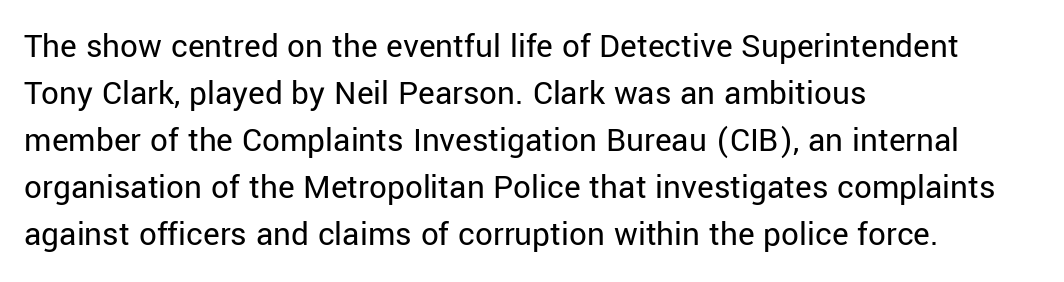
{"serif": "no", "italic": "no", "bold": "no", "weight": "regular", "width": "normal", "stroke_contrast": "low", "x_height": "medium", "monospaced": "no", "underline": "no", "align": "left", "line_spacing": "normal", "line_spacing_ratio": 1.34, "letter_spacing": "normal", "letter_spacing_em": 0.0, "glyph_px": 35}
